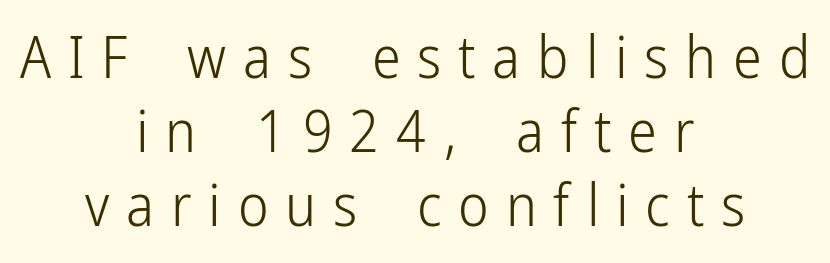
The lettering stays uniformly vertical, giving the passage a roman look. Centered paragraph, ragged on both sides. Regarding leading, the lines here are spaced in the standard way. Look at the bottom of the vertical strokes: they stop flat, with no serifs.
